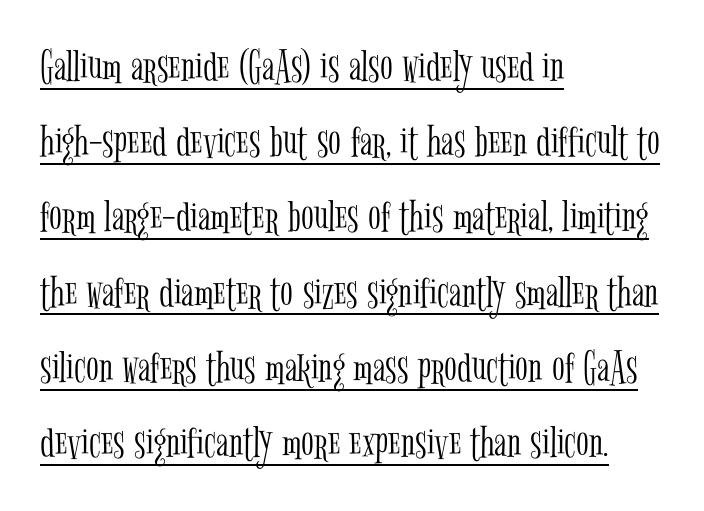
{"serif": "yes", "italic": "no", "bold": "no", "weight": "light", "width": "condensed", "stroke_contrast": "low", "x_height": "medium", "monospaced": "no", "underline": "yes", "align": "left", "line_spacing": "normal", "line_spacing_ratio": 1.6, "letter_spacing": "normal", "letter_spacing_em": 0.0, "glyph_px": 47}
